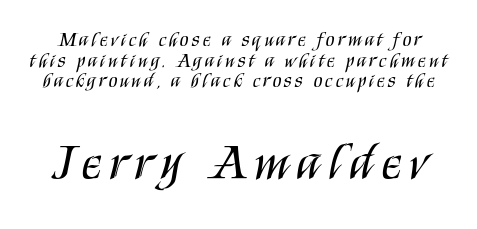
{"serif": "no", "bold": "no", "weight": "regular", "width": "condensed", "stroke_contrast": "medium", "x_height": "large", "monospaced": "no", "underline": "no", "line_spacing": "tight", "line_spacing_ratio": 1.03, "larger_block": "second", "size_ratio": 2.55, "glyph_px": 51}
